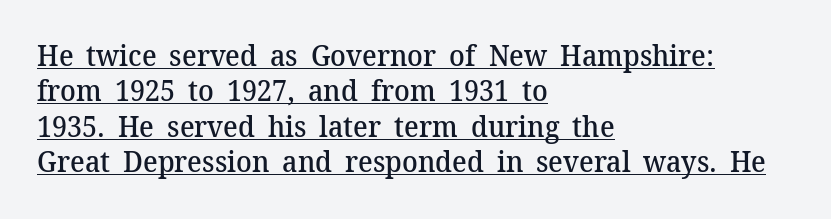
Q: Is the text bold? A: Semi-bold.
Q: Is the text italic (slanted)? A: No, it is upright.
Q: Is the typeface a serif or a sans-serif typeface? A: Serif.
Q: Is the text underlined? A: Yes.
Q: How is the paragraph aligned? A: Left-aligned.
Q: Is the spacing between letters normal or unusually wide? A: Normal.
Q: Width (condensed, normal, or wide)? A: Normal.
Q: Stroke contrast? A: Medium.
Q: x-height? A: Medium.
Q: Monospaced? A: No.
